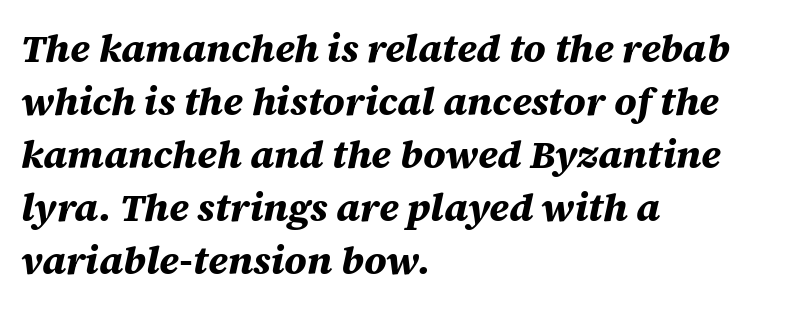
Q: Is the text bold? A: Yes.
Q: Is the text italic (slanted)? A: Yes, it leans right by about 12 degrees.
Q: Is the text underlined? A: No.
Q: How is the paragraph aligned? A: Left-aligned.
Q: Is the spacing between letters normal or unusually wide? A: Normal.
Q: Is the spacing between lines tight, normal or loose? A: Normal.
Q: Width (condensed, normal, or wide)? A: Normal.
Q: Stroke contrast? A: Medium.
Q: x-height? A: Large.
Q: Monospaced? A: No.
